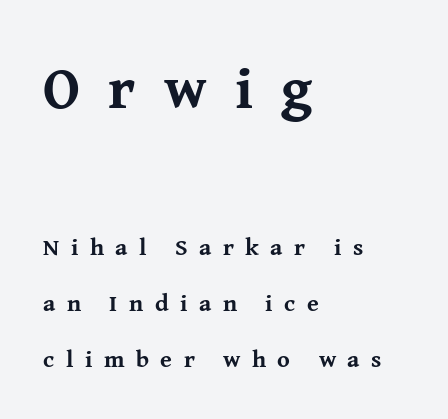
The image shows 59 px bold serif type, upright; set left-aligned, loose line spacing (2.33x), unusually wide letter spacing (+0.48 em), not underlined; the first (top) block is 2.46x larger; medium stroke contrast and a medium x-height.
